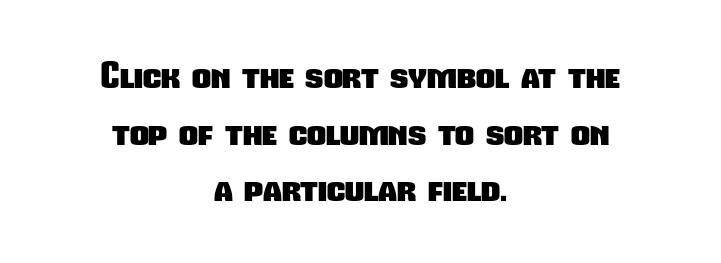
A full-strength bold gives these letters their thick strokes. Reading down the column, the eye jumps a familiar distance to each next line. These lines keep a tight, regular rhythm from letter to letter. No word sits above an underline.
